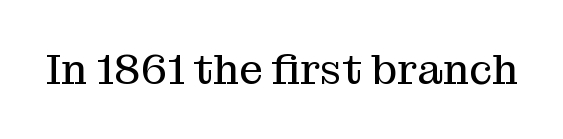
Standard letterfit; no display-style spreading of the glyphs. Character widths vary here, with narrow letters taking less room than wide ones. Check the space under the baseline: it is left empty. The font sits on the lighter half of the weight spectrum, regular included.
